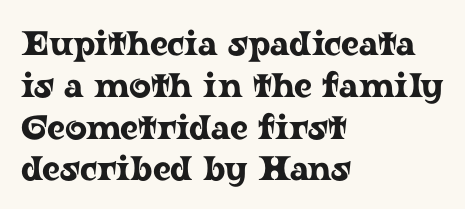
{"serif": "yes", "italic": "no", "width": "wide", "stroke_contrast": "low", "x_height": "medium", "monospaced": "no", "underline": "no", "align": "left", "line_spacing_ratio": 1.23, "letter_spacing": "normal", "letter_spacing_em": 0.0, "glyph_px": 34}
